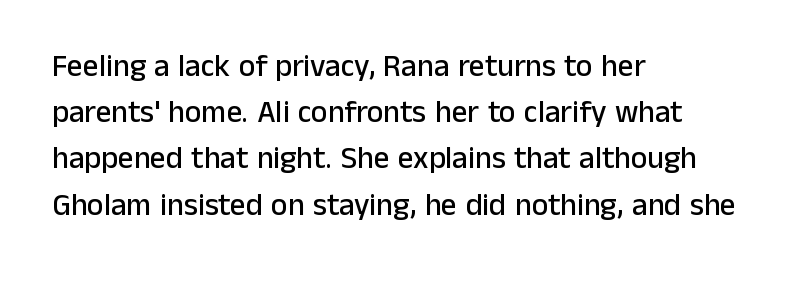
The image shows 31 px sans-serif type, upright; set left-aligned, normal line spacing (1.49x), normal letter spacing, not underlined; low stroke contrast and a medium x-height.
